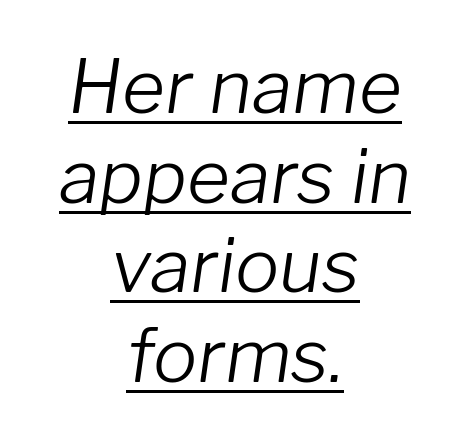
Ink coverage per letter is moderate at most. These lines are rendered in a variable-pitch font. Where is the straight margin? There isn't one; the lines are centered. Here the glyphs are tracked normally, forming tight word shapes. The glyphs are accompanied by a horizontal stroke just below them.
